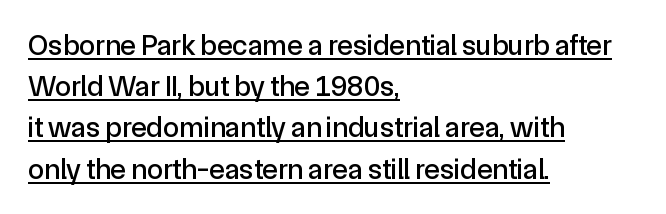
Q: Is the text italic (slanted)? A: No, it is upright.
Q: Is the typeface a serif or a sans-serif typeface? A: Sans-serif.
Q: Is the text underlined? A: Yes.
Q: How is the paragraph aligned? A: Left-aligned.
Q: Is the spacing between letters normal or unusually wide? A: Normal.
Q: Is the spacing between lines tight, normal or loose? A: Normal.
Q: Width (condensed, normal, or wide)? A: Normal.
Q: x-height? A: Medium.
Q: Monospaced? A: No.
